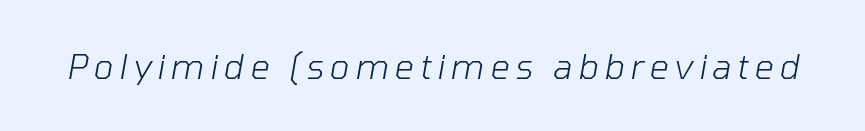
Heaviness? Minimal to ordinary, like unemphasized prose. An italicized treatment has been applied to the whole sample. Here the designer chose a conventional face with non-uniform glyph widths. Descenders are the only things crossing below the line.
